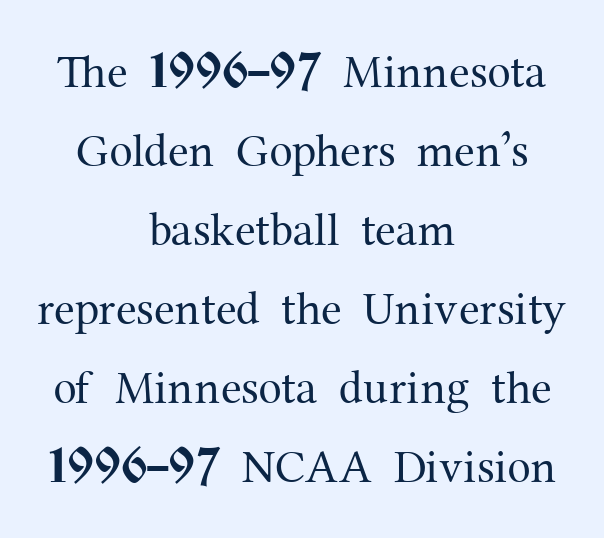
{"serif": "yes", "italic": "no", "bold": "no", "weight": "regular", "width": "normal", "stroke_contrast": "medium", "x_height": "medium", "monospaced": "no", "underline": "no", "align": "center", "line_spacing": "normal", "line_spacing_ratio": 1.68, "letter_spacing": "normal", "letter_spacing_em": 0.0, "glyph_px": 47}
